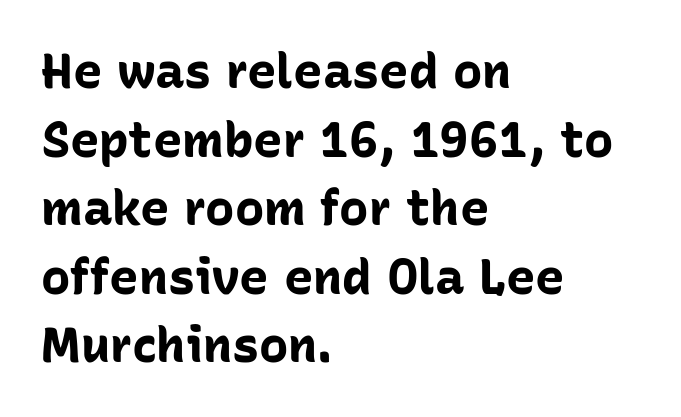
The image shows 49 px bold sans-serif type, upright; set left-aligned, normal line spacing (1.4x), normal letter spacing, not underlined; low stroke contrast and a medium x-height.
